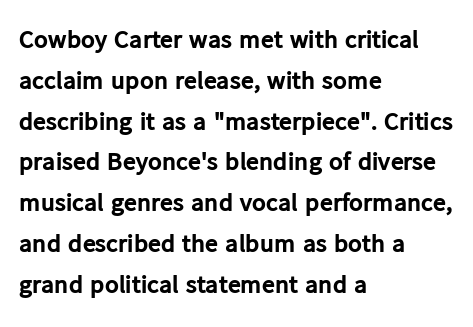
{"italic": "no", "bold": "yes", "underline": "no", "align": "left", "line_spacing": "normal", "line_spacing_ratio": 1.57, "letter_spacing": "normal", "letter_spacing_em": 0.0, "glyph_px": 26}
